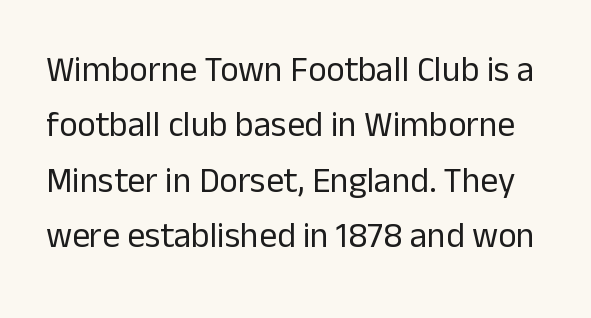
{"serif": "no", "italic": "no", "bold": "no", "weight": "regular", "width": "normal", "stroke_contrast": "low", "x_height": "medium", "monospaced": "no", "underline": "no", "line_spacing": "normal", "line_spacing_ratio": 1.58, "letter_spacing": "normal", "letter_spacing_em": 0.0, "glyph_px": 35}
